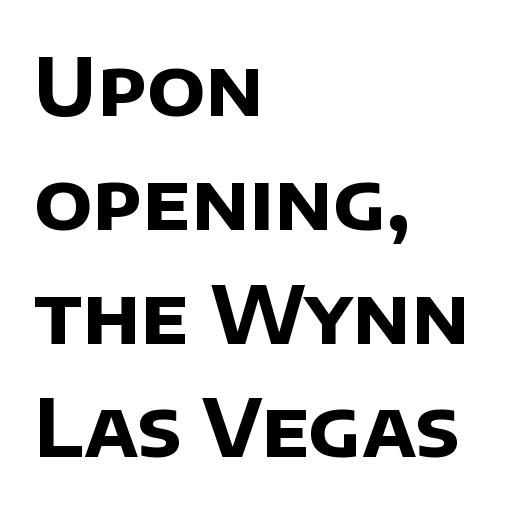
This sample has the flowing, uneven cadence of proportional lettering. The glyphs have the mass of a bold cut. A normal amount of white space separates one row of letters from the next. Each line starts at the same left margin while the right side varies. The face used here is rendered with its standard letterfit.
